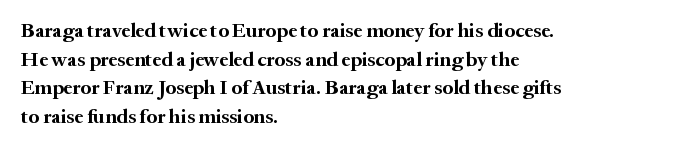
{"italic": "no", "bold": "yes", "underline": "no", "align": "left", "line_spacing": "normal", "line_spacing_ratio": 1.43, "letter_spacing": "normal", "letter_spacing_em": 0.0, "glyph_px": 20}
